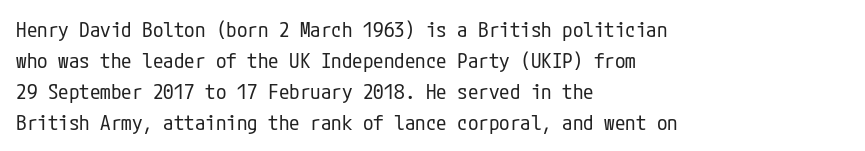
Q: Is the text bold? A: No.
Q: Is the text italic (slanted)? A: No, it is upright.
Q: Is the text underlined? A: No.
Q: How is the paragraph aligned? A: Left-aligned.
Q: Is the spacing between letters normal or unusually wide? A: Normal.
Q: Is the spacing between lines tight, normal or loose? A: Normal.
